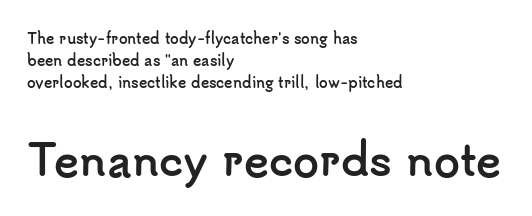
{"serif": "no", "italic": "no", "bold": "yes", "weight": "semibold", "width": "normal", "stroke_contrast": "low", "x_height": "small", "monospaced": "no", "underline": "no", "align": "left", "line_spacing": "normal", "line_spacing_ratio": 1.58, "letter_spacing": "normal", "letter_spacing_em": 0.0, "larger_block": "second", "size_ratio": 3.0, "glyph_px": 42}
